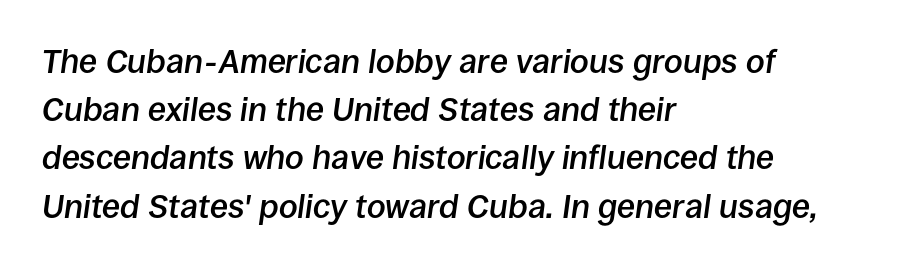
{"italic": "yes", "lean": "right", "slant_degrees": 8, "bold": "semi", "weight": "semibold", "width": "normal", "stroke_contrast": "low", "x_height": "large", "monospaced": "no", "underline": "no", "align": "left", "line_spacing": "normal", "line_spacing_ratio": 1.46, "letter_spacing": "normal", "letter_spacing_em": 0.0, "glyph_px": 33}
